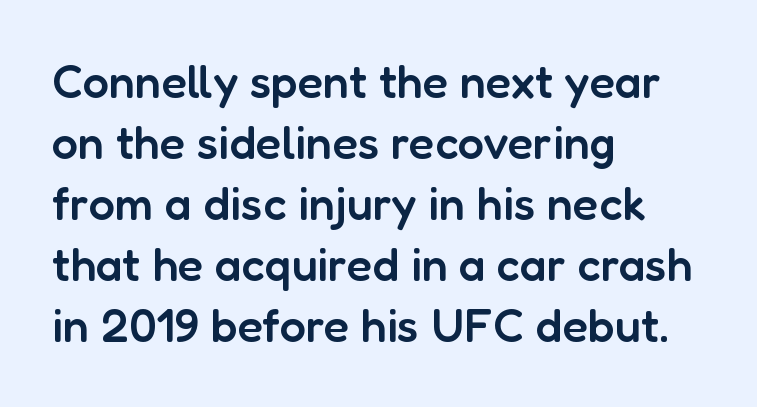
Each letter keeps its own natural width here, so spacing adapts to shape. This block has exactly the height ordinary leading produces. In CSS terms this would be text-align: left. Tracking value appears to be zero — textbook default spacing.
